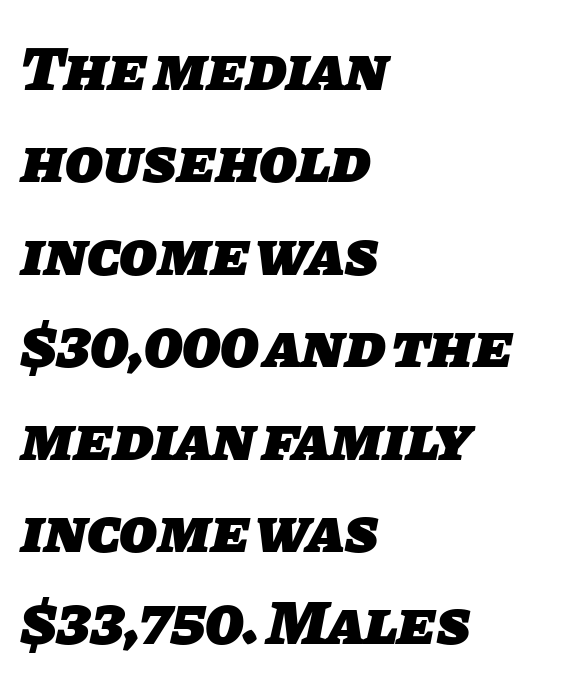
Q: Is the text bold? A: Yes.
Q: Is the typeface a serif or a sans-serif typeface? A: Serif.
Q: Is the text underlined? A: No.
Q: How is the paragraph aligned? A: Left-aligned.
Q: Is the spacing between letters normal or unusually wide? A: Normal.
Q: Is the spacing between lines tight, normal or loose? A: Normal.
Q: Width (condensed, normal, or wide)? A: Normal.
Q: Stroke contrast? A: Low.
Q: x-height? A: Large.
Q: Monospaced? A: No.
